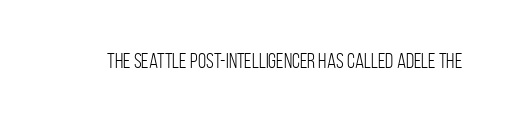
{"italic": "no", "bold": "no", "underline": "no", "letter_spacing": "normal", "letter_spacing_em": 0.0, "glyph_px": 21}
